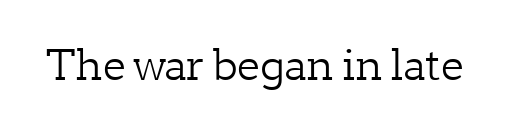
Stem width sits at or under what a default text font uses. Spacing verdict: proportional, widths tailored to each character. The foot of each line stays bare and open. These lines were composed using upright roman letters. No extra tracking has been applied to these lines. The glyphs in this specimen are seriffed.
